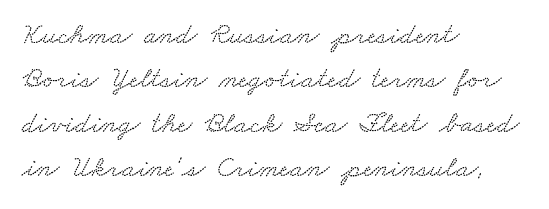
The image shows 30 px wide serif type; set left-aligned, normal line spacing (1.48x), normal letter spacing, not underlined; medium stroke contrast and a small x-height.
